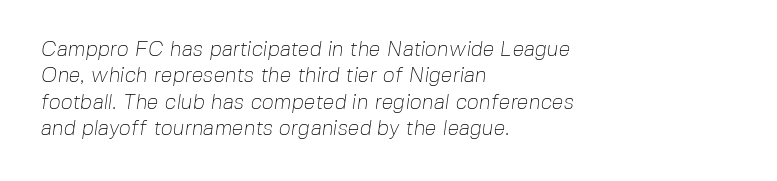
{"bold": "no", "underline": "no", "align": "left", "line_spacing": "normal", "line_spacing_ratio": 1.26, "letter_spacing": "normal", "letter_spacing_em": 0.0, "glyph_px": 21}
